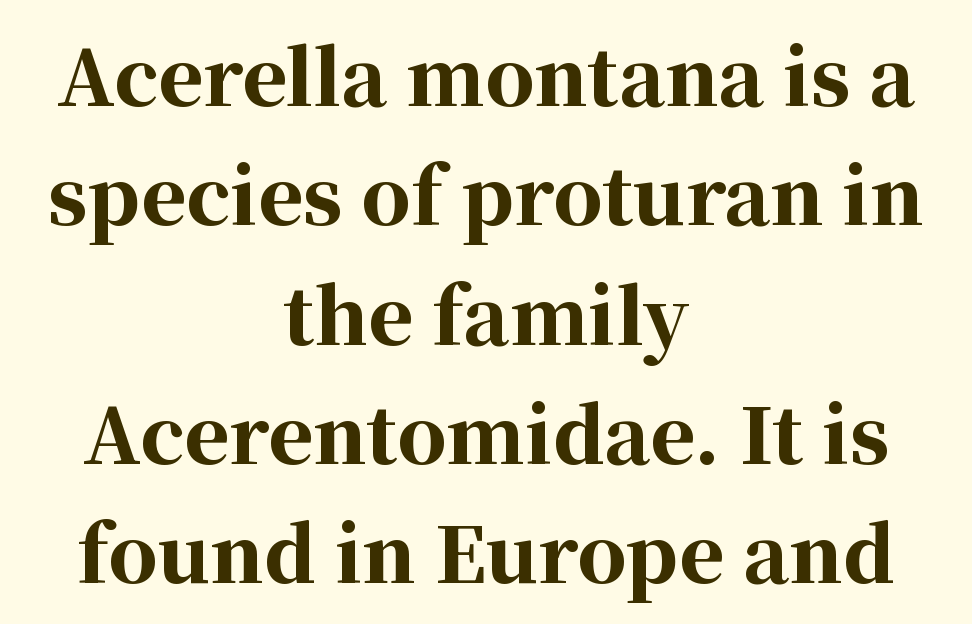
Q: Is the text bold? A: Yes.
Q: Is the text italic (slanted)? A: No, it is upright.
Q: Is the typeface a serif or a sans-serif typeface? A: Serif.
Q: Is the text underlined? A: No.
Q: How is the paragraph aligned? A: Centered.
Q: Is the spacing between letters normal or unusually wide? A: Normal.
Q: Is the spacing between lines tight, normal or loose? A: Normal.
Q: Width (condensed, normal, or wide)? A: Normal.
Q: Stroke contrast? A: High.
Q: x-height? A: Medium.
Q: Monospaced? A: No.
